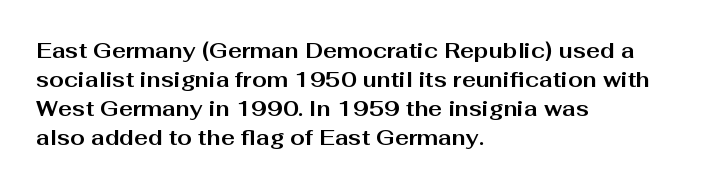
{"italic": "no", "bold": "yes", "underline": "no", "align": "left", "line_spacing": "normal", "line_spacing_ratio": 1.38, "letter_spacing": "normal", "letter_spacing_em": 0.0, "glyph_px": 21}
